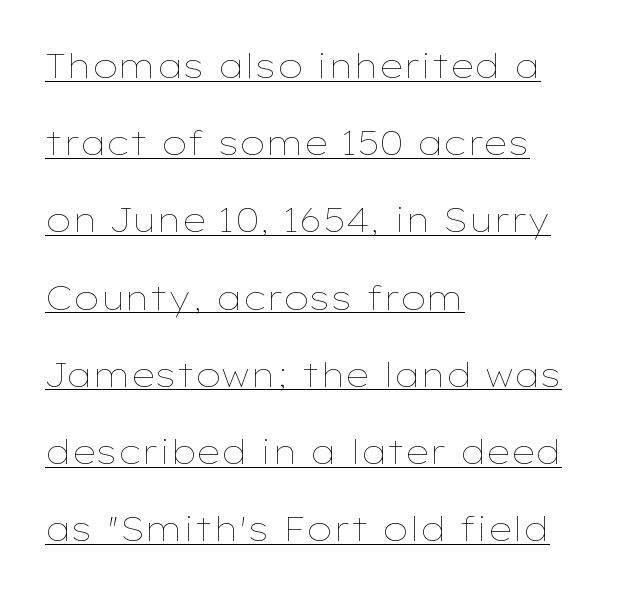
{"italic": "no", "bold": "no", "weight": "thin", "width": "wide", "stroke_contrast": "low", "x_height": "medium", "monospaced": "no", "underline": "yes", "align": "left", "line_spacing": "loose", "line_spacing_ratio": 2.34, "letter_spacing": "normal", "letter_spacing_em": 0.0, "glyph_px": 33}
